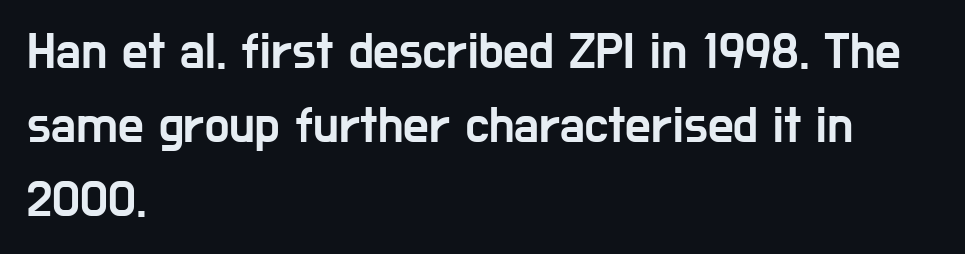
Q: Is the text italic (slanted)? A: No, it is upright.
Q: Is the typeface a serif or a sans-serif typeface? A: Sans-serif.
Q: Is the text underlined? A: No.
Q: How is the paragraph aligned? A: Left-aligned.
Q: Is the spacing between letters normal or unusually wide? A: Normal.
Q: Is the spacing between lines tight, normal or loose? A: Normal.
Q: Width (condensed, normal, or wide)? A: Condensed.
Q: Stroke contrast? A: Low.
Q: x-height? A: Medium.
Q: Monospaced? A: No.
